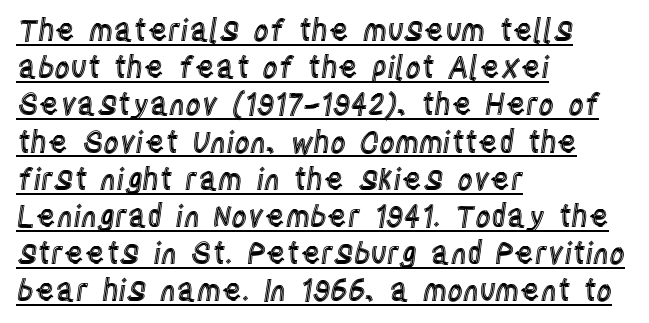
The image shows 30 px condensed type; set left-aligned, line spacing 1.24x, normal letter spacing, underlined; a large x-height.
